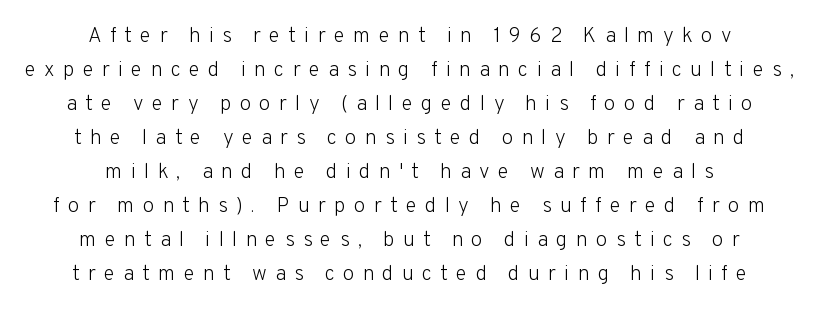
The letterforms sit at book weight or below. What's the leading like? Ordinary, nothing unusual. This is roman type, the default non-slanted kind. The strip under each line holds only bare page. The text block is weighted toward neither margin, spreading evenly from the middle.
